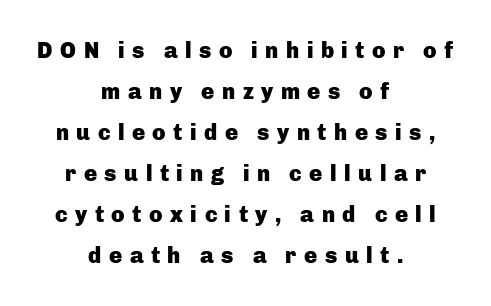
Q: Is the text bold? A: Yes.
Q: Is the text italic (slanted)? A: No, it is upright.
Q: Is the text underlined? A: No.
Q: How is the paragraph aligned? A: Centered.
Q: Is the spacing between letters normal or unusually wide? A: Unusually wide.
